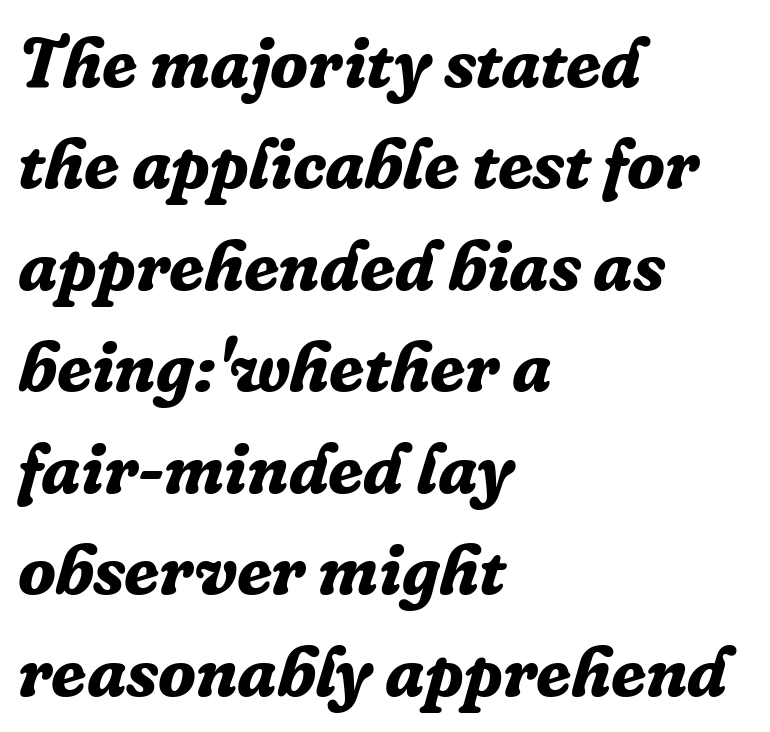
Regarding serifs, this sample has them. Words appear dense and cohesive because spacing is normal. A dark, heavy texture on the line: the type is bold. The block of text has a typical density, with ordinary space between rows. The string is rendered with underlining switched off. The specimen reads as italic at a glance.
